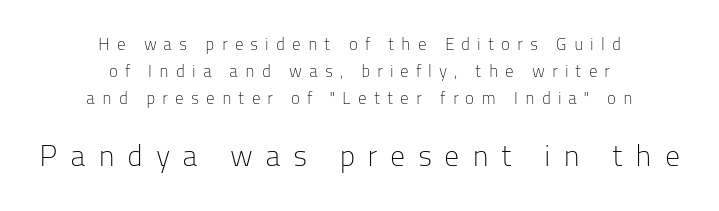
The image shows 30 px light sans-serif type, upright; set centered, normal line spacing (1.6x), unusually wide letter spacing (+0.41 em), not underlined; the second (bottom) block is 1.76x larger; low stroke contrast and a medium x-height.
